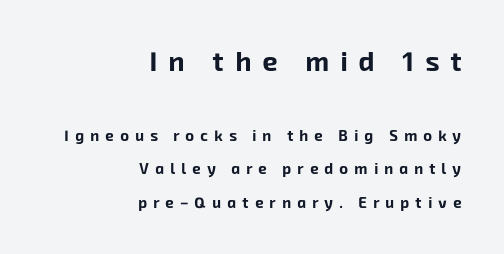
{"bold": "yes", "underline": "no", "align": "right", "line_spacing": "loose", "line_spacing_ratio": 2.23, "letter_spacing": "wide", "letter_spacing_em": 0.41, "larger_block": "first", "size_ratio": 1.8, "glyph_px": 27}
